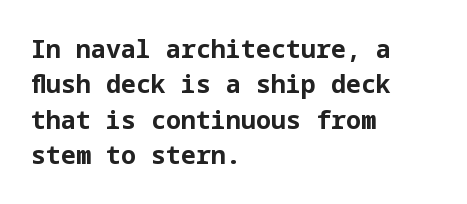
The strokes are fattened all the way to bold. Does the copy run flush right? No — it runs flush left. The face used here is rendered with its standard letterfit. Does the leading feel generous? No, just average. The typography opts for an upright posture over an oblique one.
